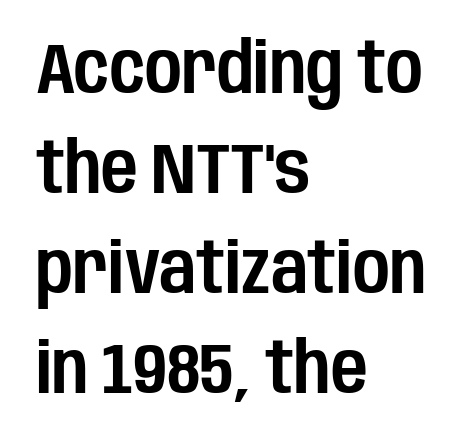
The image shows 71 px condensed sans-serif type, upright; set left-aligned, normal line spacing (1.41x), normal letter spacing, not underlined; low stroke contrast and a large x-height.
